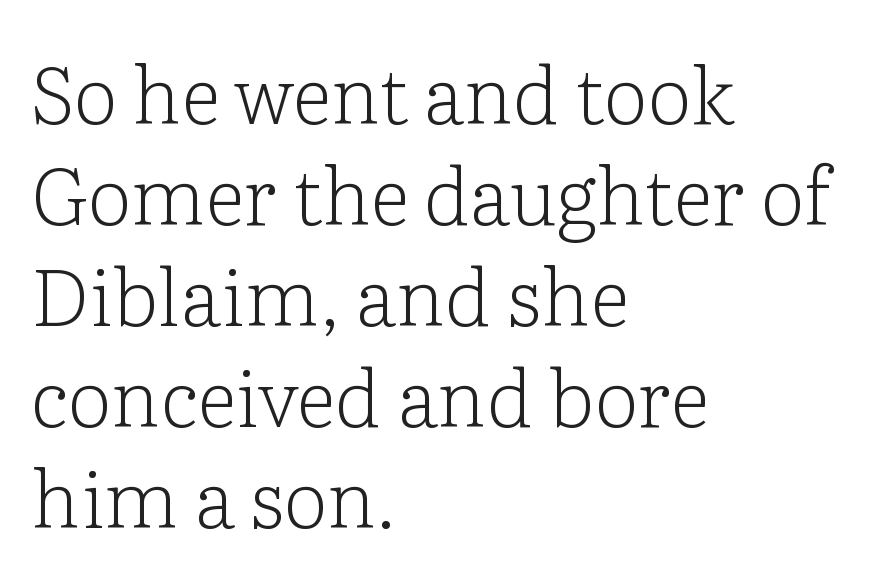
The image shows 79 px light serif type, upright; set left-aligned, normal line spacing (1.28x), normal letter spacing, not underlined; low stroke contrast and a medium x-height.
